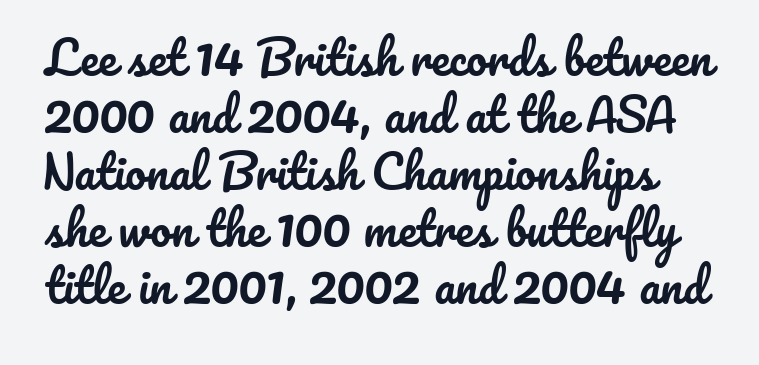
{"width": "normal", "stroke_contrast": "low", "x_height": "small", "monospaced": "no", "underline": "no", "line_spacing_ratio": 1.24, "letter_spacing": "normal", "letter_spacing_em": 0.0, "glyph_px": 46}
